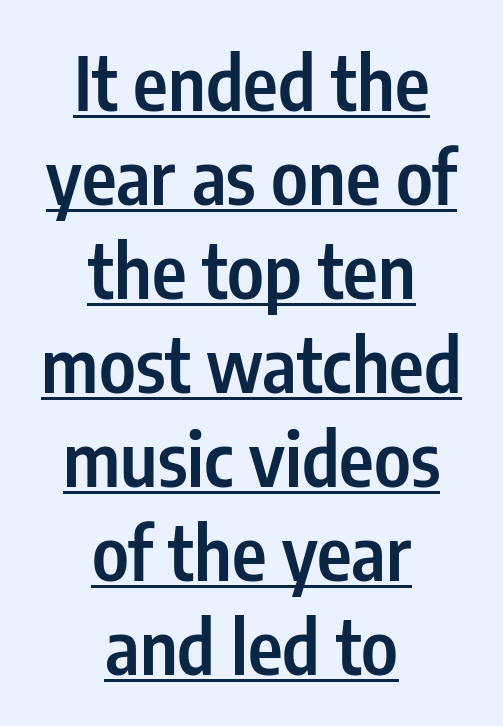
This rendering leaves character spacing at its baseline value. Observe the absence of serifs on each vertical stroke in this sample. Style check: upright. Underline: present.
